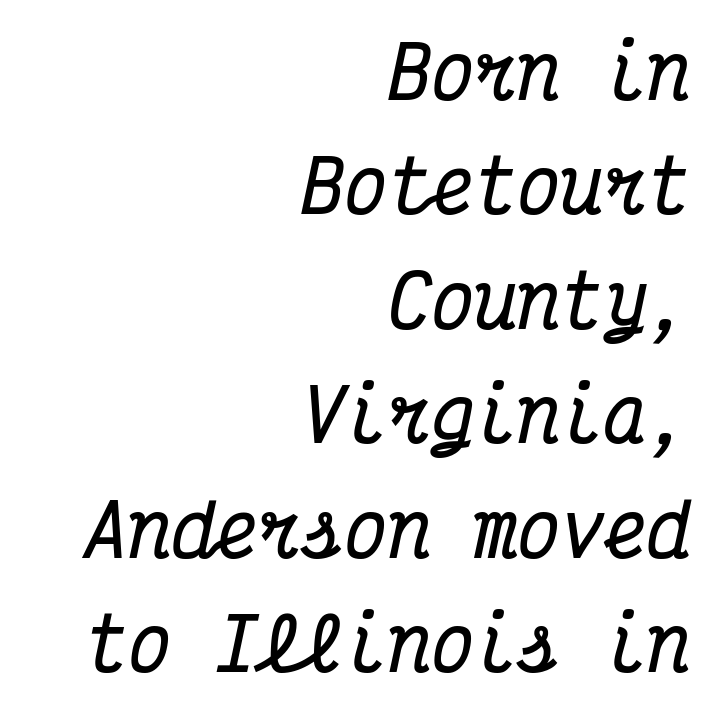
{"serif": "yes", "italic": "yes", "lean": "right", "slant_degrees": 12, "bold": "yes", "weight": "bold", "width": "condensed", "stroke_contrast": "medium", "x_height": "medium", "monospaced": "yes", "underline": "no", "align": "right", "line_spacing": "normal", "line_spacing_ratio": 1.59, "letter_spacing": "normal", "letter_spacing_em": 0.0, "glyph_px": 72}
